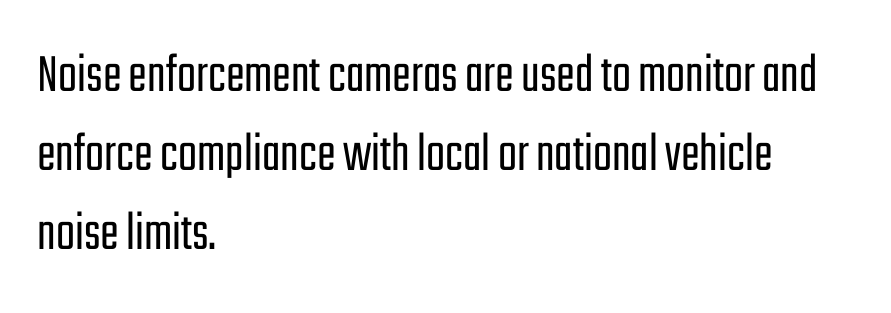
{"serif": "no", "italic": "no", "bold": "no", "weight": "light", "width": "condensed", "stroke_contrast": "low", "x_height": "medium", "monospaced": "no", "underline": "no", "align": "left", "line_spacing": "normal", "line_spacing_ratio": 1.41, "letter_spacing": "normal", "letter_spacing_em": 0.0, "glyph_px": 56}
